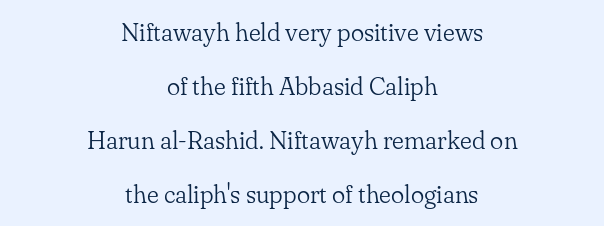
The image shows 25 px text type, upright; set centered, loose line spacing (2.16x), normal letter spacing, not underlined.
